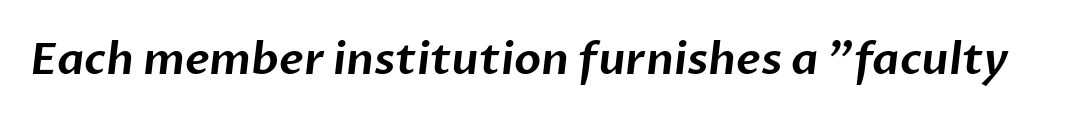
Q: Is the typeface a serif or a sans-serif typeface? A: Sans-serif.
Q: Is the text underlined? A: No.
Q: Is the spacing between letters normal or unusually wide? A: Normal.
Q: Width (condensed, normal, or wide)? A: Normal.
Q: Stroke contrast? A: Low.
Q: x-height? A: Medium.
Q: Monospaced? A: No.
